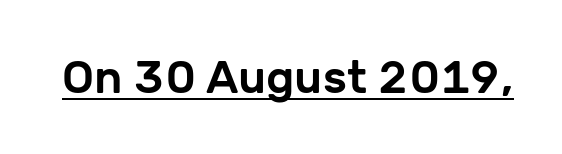
Unlike italic type, these characters show no tilt at all. The face used here appears with an underline applied. Words appear dense and cohesive because spacing is normal. Font category for this specimen: sans-serif.
